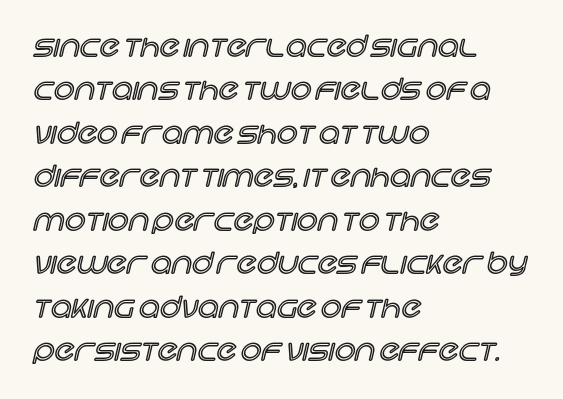
{"width": "normal", "x_height": "large", "monospaced": "no", "underline": "no", "align": "left", "line_spacing": "normal", "line_spacing_ratio": 1.5, "letter_spacing": "normal", "letter_spacing_em": 0.0, "glyph_px": 29}
